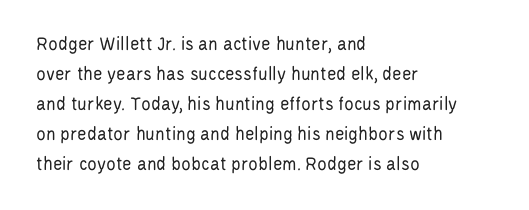
{"italic": "no", "bold": "no", "underline": "no", "align": "left", "line_spacing": "normal", "line_spacing_ratio": 1.5, "letter_spacing": "normal", "letter_spacing_em": 0.0, "glyph_px": 20}
